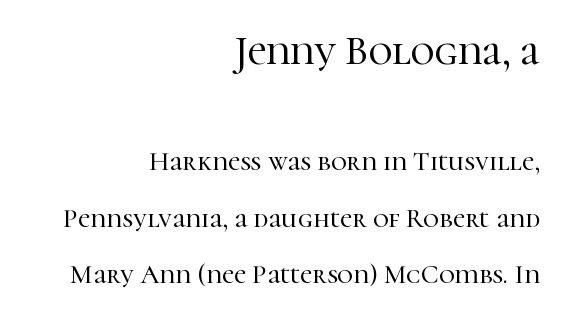
{"serif": "yes", "italic": "no", "width": "normal", "stroke_contrast": "high", "x_height": "medium", "monospaced": "no", "underline": "no", "align": "right", "line_spacing": "loose", "line_spacing_ratio": 2.1, "letter_spacing": "normal", "letter_spacing_em": 0.0, "larger_block": "first", "size_ratio": 1.52, "glyph_px": 41}
